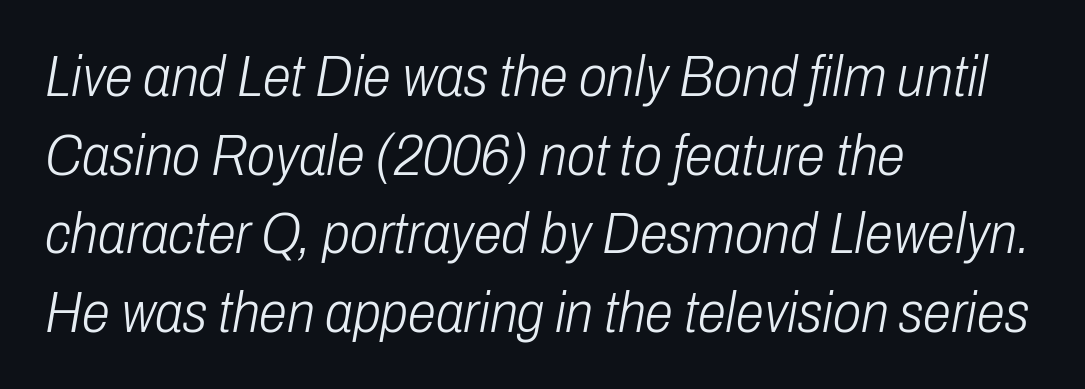
{"italic": "yes", "lean": "right", "slant_degrees": 10, "bold": "no", "weight": "light", "width": "condensed", "stroke_contrast": "low", "x_height": "medium", "monospaced": "no", "underline": "no", "align": "left", "line_spacing": "normal", "line_spacing_ratio": 1.38, "letter_spacing": "normal", "letter_spacing_em": 0.0, "glyph_px": 57}
